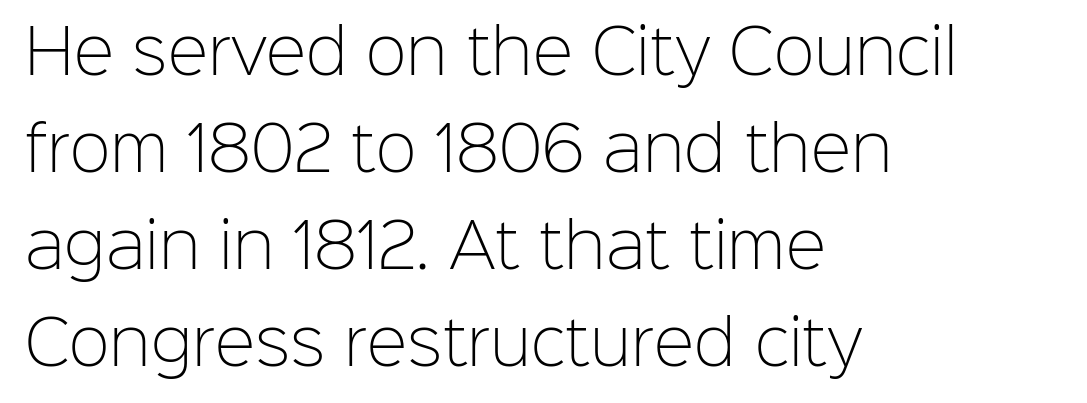
A classic flush-left, rag-right setting is used for this passage. Weight: in the light-to-regular range. The specimen omits any rule beneath the text block's lines. These lines are rendered in a variable-pitch font. The type family on display is of the sans-serif kind.
